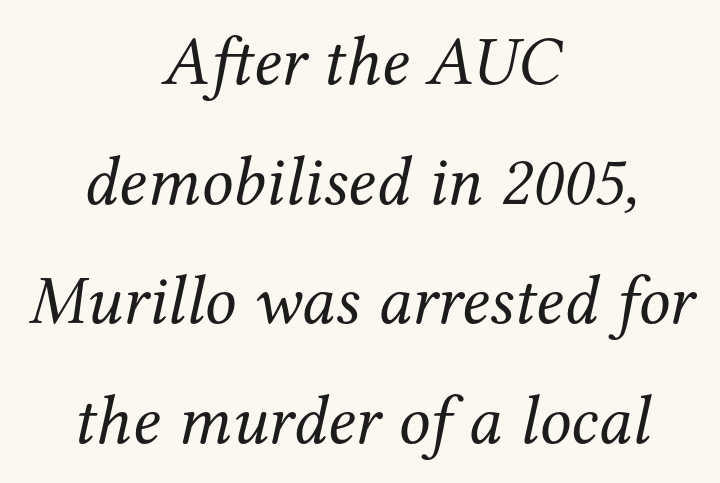
The axis of the letterforms is tilted away from vertical. This rendering employs a face with finishing strokes, i.e., a serif. The passage shown is typed in a proportional face where columns would drift. Only glyphs here, with clear space below each row. The rendering positions every line midway between the sides.
